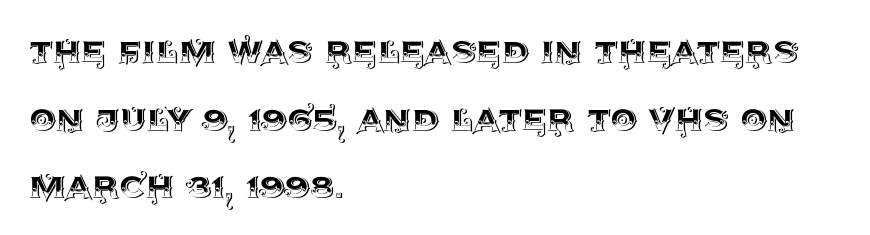
The image shows 43 px text type, upright; set left-aligned, normal line spacing (1.57x), normal letter spacing, not underlined; a large x-height.
